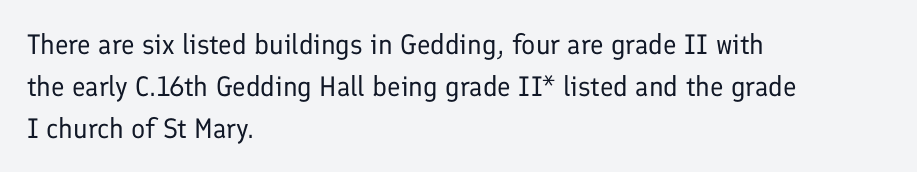
{"serif": "no", "italic": "no", "bold": "no", "weight": "regular", "width": "normal", "stroke_contrast": "low", "x_height": "medium", "monospaced": "no", "underline": "no", "align": "left", "line_spacing": "normal", "line_spacing_ratio": 1.5, "letter_spacing": "normal", "letter_spacing_em": 0.0, "glyph_px": 28}
